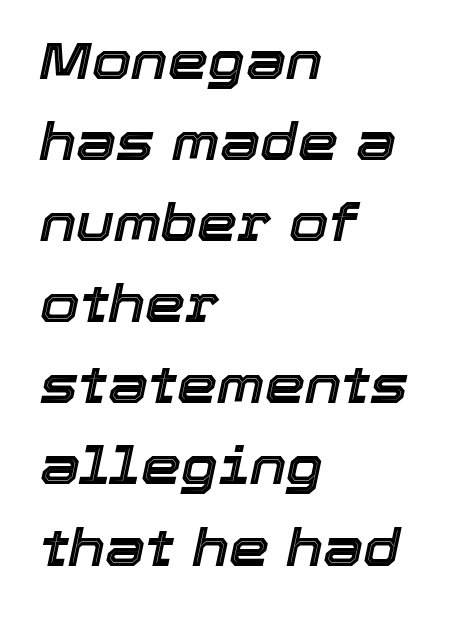
{"italic": "yes", "lean": "right", "slant_degrees": 12, "width": "normal", "x_height": "medium", "monospaced": "no", "underline": "no", "align": "left", "line_spacing": "normal", "line_spacing_ratio": 1.59, "letter_spacing": "normal", "letter_spacing_em": 0.0, "glyph_px": 51}
